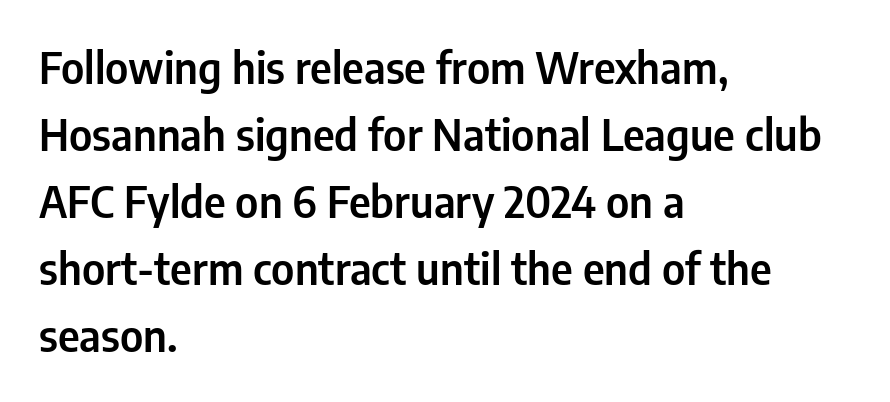
{"serif": "no", "italic": "no", "width": "condensed", "stroke_contrast": "low", "x_height": "medium", "monospaced": "no", "underline": "no", "align": "left", "line_spacing": "normal", "line_spacing_ratio": 1.56, "letter_spacing": "normal", "letter_spacing_em": 0.0, "glyph_px": 43}
